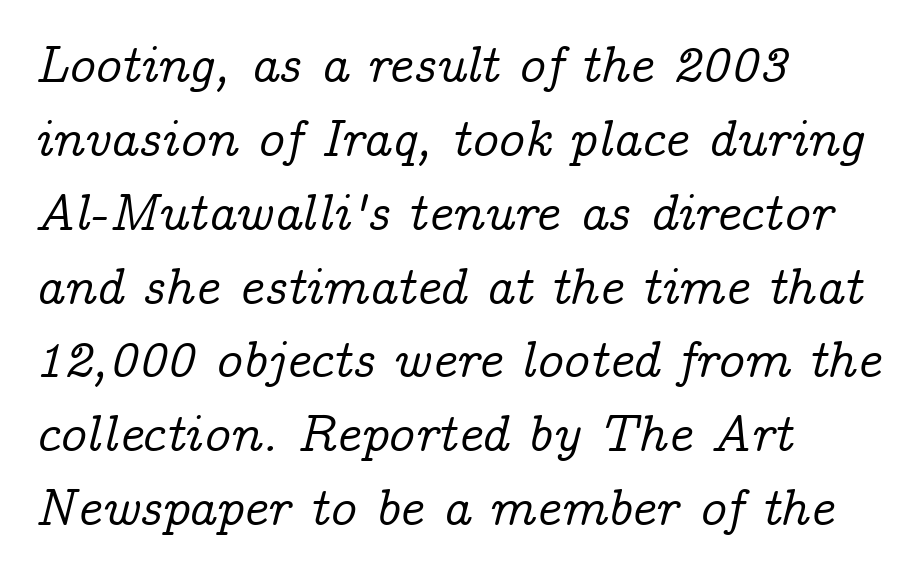
The image shows 52 px serif type, italic (leaning right); set left-aligned, normal line spacing (1.42x), normal letter spacing, not underlined; low stroke contrast and a medium x-height.
